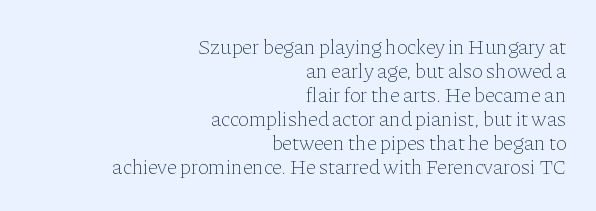
Q: Is the text bold? A: No.
Q: Is the text italic (slanted)? A: No, it is upright.
Q: Is the text underlined? A: No.
Q: How is the paragraph aligned? A: Right-aligned.
Q: Is the spacing between letters normal or unusually wide? A: Normal.
Q: Is the spacing between lines tight, normal or loose? A: Tight.
